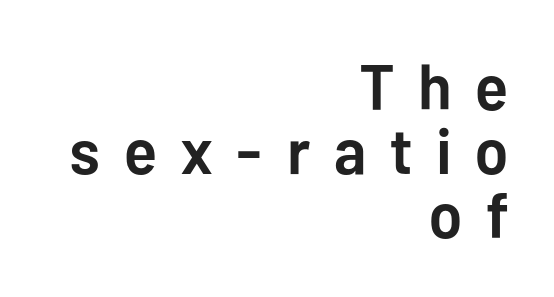
Is this a fixed-width face? No — the glyphs have proportional, varying widths. Upright lettering throughout. A full-strength bold gives these letters their thick strokes. Where is the straight margin? On the right. Short note: letters widely spaced. The face used here is a sans, in the tradition of grotesques and geometrics.
